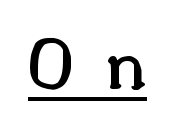
The image shows 73 px semibold serif type, upright; set unusually wide letter spacing (+0.44 em), underlined; medium stroke contrast and a small x-height.
